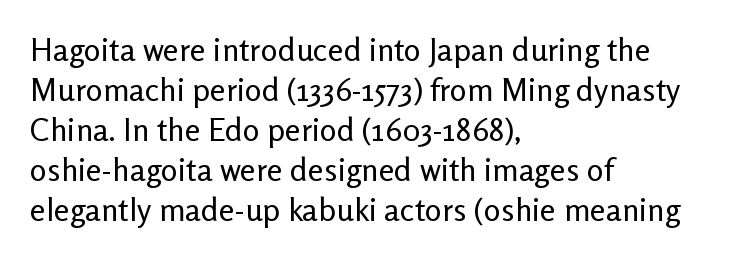
{"serif": "no", "italic": "no", "bold": "no", "weight": "regular", "width": "normal", "stroke_contrast": "low", "x_height": "medium", "monospaced": "no", "underline": "no", "align": "left", "line_spacing": "normal", "line_spacing_ratio": 1.25, "letter_spacing": "normal", "letter_spacing_em": 0.0, "glyph_px": 32}
